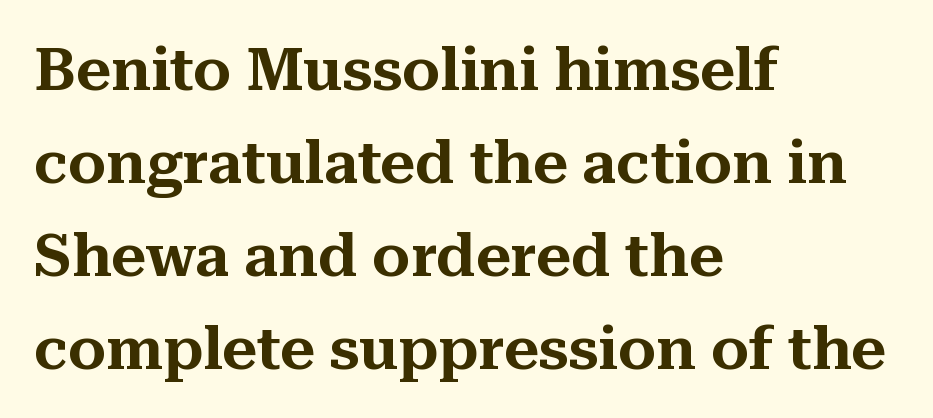
{"serif": "yes", "italic": "no", "width": "normal", "stroke_contrast": "medium", "x_height": "medium", "monospaced": "no", "underline": "no", "align": "left", "line_spacing": "normal", "line_spacing_ratio": 1.55, "letter_spacing": "normal", "letter_spacing_em": 0.0, "glyph_px": 60}
